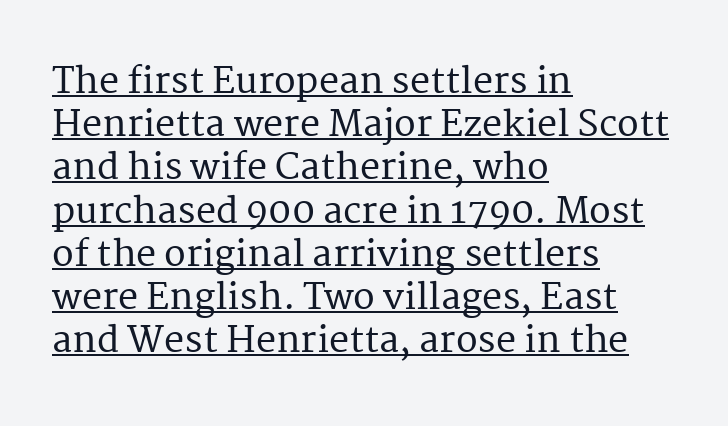
Q: Is the text italic (slanted)? A: No, it is upright.
Q: Is the typeface a serif or a sans-serif typeface? A: Serif.
Q: Is the text underlined? A: Yes.
Q: How is the paragraph aligned? A: Left-aligned.
Q: Is the spacing between letters normal or unusually wide? A: Normal.
Q: Width (condensed, normal, or wide)? A: Normal.
Q: Stroke contrast? A: Medium.
Q: x-height? A: Medium.
Q: Monospaced? A: No.
